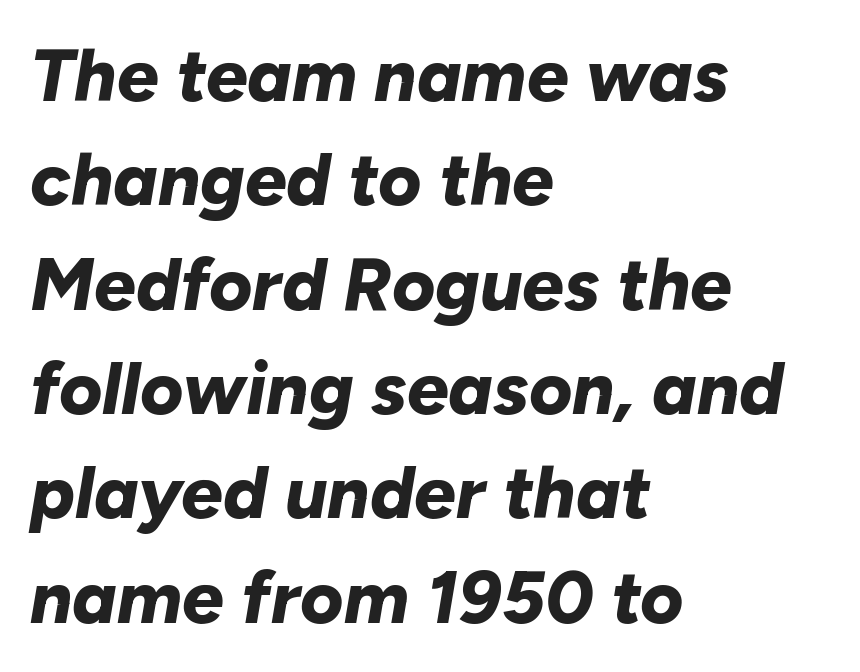
The image shows 74 px bold type, italic (leaning right); set left-aligned, normal line spacing (1.41x), normal letter spacing, not underlined; low stroke contrast and a medium x-height.
